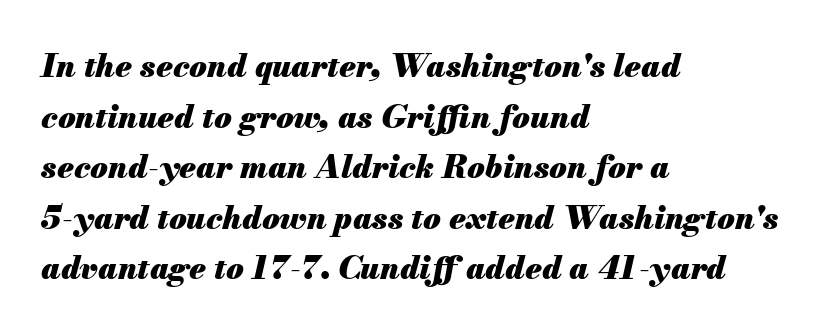
{"italic": "yes", "lean": "right", "slant_degrees": 13, "bold": "yes", "weight": "heavy", "width": "normal", "stroke_contrast": "medium", "x_height": "small", "monospaced": "no", "underline": "no", "align": "left", "line_spacing": "normal", "line_spacing_ratio": 1.58, "letter_spacing": "normal", "letter_spacing_em": 0.0, "glyph_px": 32}
